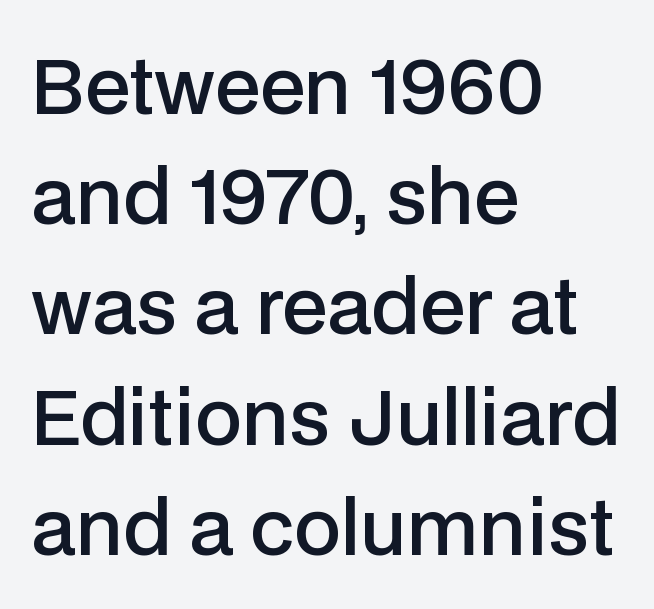
The image shows 75 px semibold sans-serif type, upright; set left-aligned, normal line spacing (1.47x), normal letter spacing, not underlined; low stroke contrast and a medium x-height.
